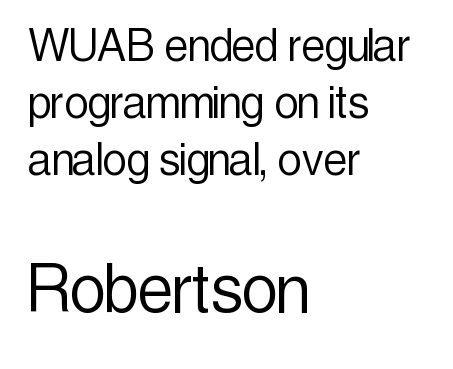
{"serif": "no", "italic": "no", "bold": "no", "weight": "light", "width": "condensed", "x_height": "medium", "monospaced": "no", "underline": "no", "align": "left", "line_spacing": "tight", "line_spacing_ratio": 1.08, "letter_spacing": "normal", "letter_spacing_em": 0.0, "larger_block": "second", "size_ratio": 1.49, "glyph_px": 79}
